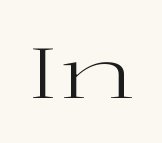
{"serif": "yes", "italic": "no", "bold": "no", "weight": "regular", "width": "wide", "stroke_contrast": "high", "x_height": "medium", "monospaced": "no", "underline": "no", "letter_spacing": "normal", "letter_spacing_em": 0.0, "glyph_px": 70}
